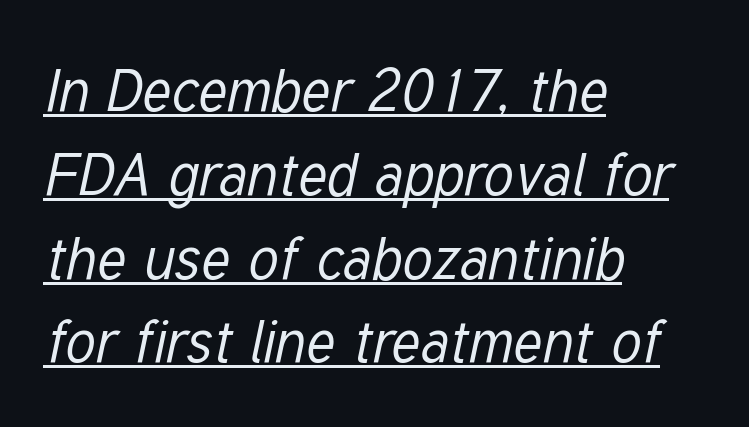
You could not count columns in this text — the font is proportionally spaced. Typeset ragged right — the left edge is the straight one. An italicized treatment has been applied to the whole sample. The line texture is even and compact thanks to regular tracking. The vertical gap from one line to the next is medium. The rendered words wear a rule along their underside.
